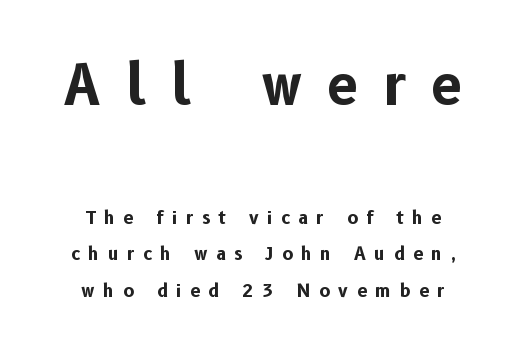
Nope, not italic — everything's standing straight. Size hierarchy here favors the leading block over the trailing one. Typographic density is high because the face is bold. Quick note: underline off. What's the leading like? Stretched, with rows far apart. A typesetter would label this face a sans.
